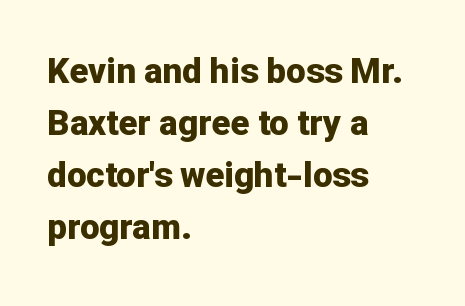
{"serif": "no", "italic": "no", "bold": "yes", "weight": "bold", "width": "normal", "stroke_contrast": "low", "x_height": "medium", "monospaced": "no", "underline": "no", "align": "left", "line_spacing": "normal", "line_spacing_ratio": 1.49, "letter_spacing": "normal", "letter_spacing_em": 0.0, "glyph_px": 35}
